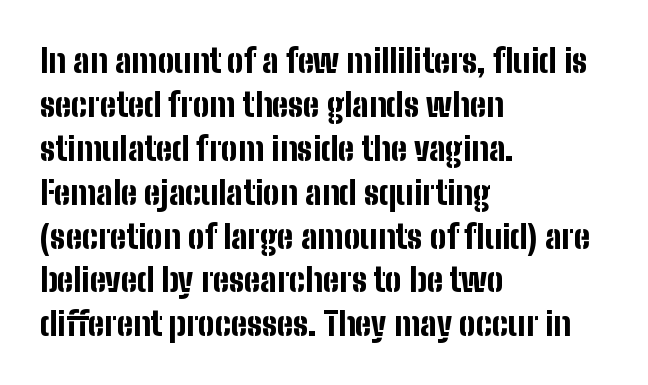
Q: Is the text bold? A: Yes.
Q: Is the text italic (slanted)? A: No, it is upright.
Q: Is the typeface a serif or a sans-serif typeface? A: Sans-serif.
Q: Is the text underlined? A: No.
Q: How is the paragraph aligned? A: Left-aligned.
Q: Is the spacing between letters normal or unusually wide? A: Normal.
Q: Is the spacing between lines tight, normal or loose? A: Normal.
Q: Width (condensed, normal, or wide)? A: Condensed.
Q: Stroke contrast? A: Low.
Q: x-height? A: Medium.
Q: Monospaced? A: No.
